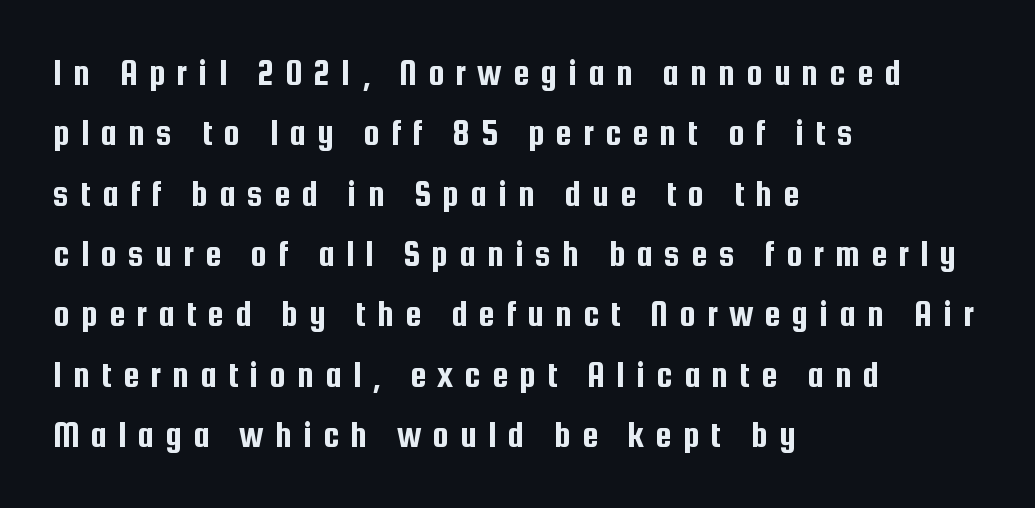
{"serif": "no", "italic": "no", "width": "condensed", "stroke_contrast": "low", "x_height": "medium", "monospaced": "no", "underline": "no", "align": "left", "line_spacing": "normal", "line_spacing_ratio": 1.63, "letter_spacing": "wide", "letter_spacing_em": 0.3, "glyph_px": 37}
